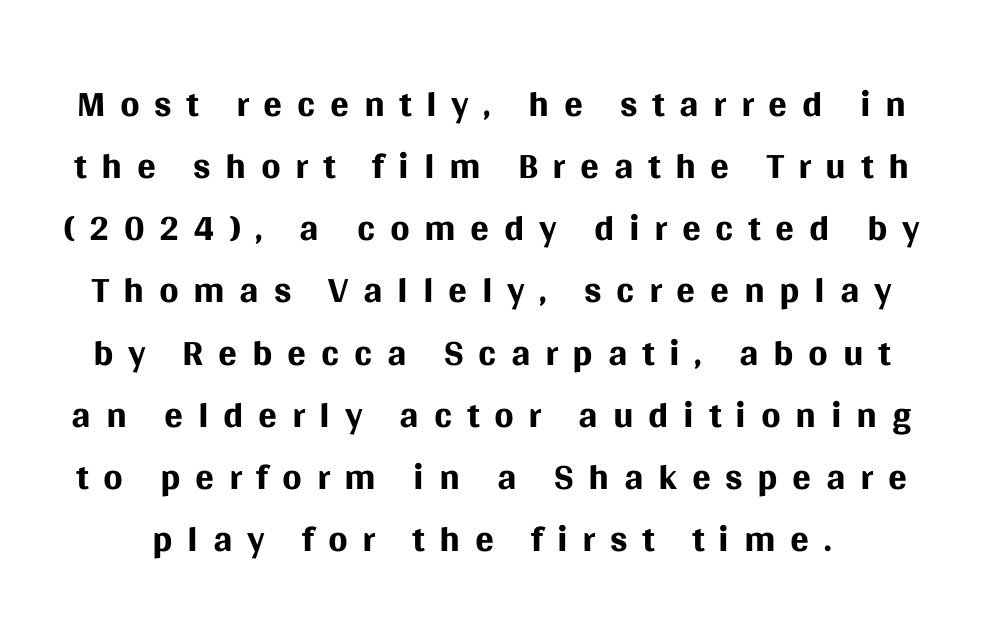
Varying glyph widths throughout — classic text-font behaviour. Descenders hang freely into open space. The characters are drawn with everyday or finer stroke widths. The typeface chosen for these lines omits serifs.
